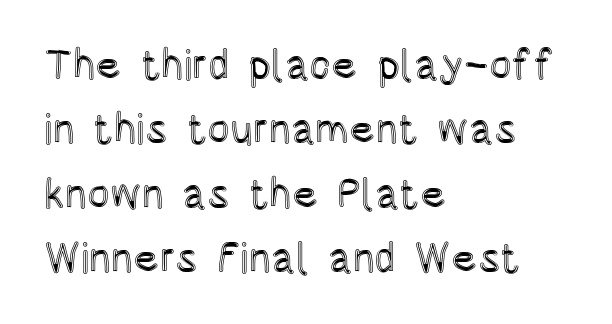
Line spacing here is normal. Type without underlining. Is the block centered? No — it sits flush against the left margin. Each letter keeps its own natural width here, so spacing adapts to shape. A typesetter would mark this as roman, not italic. Spacing between characters is what you'd get straight out of the box.
